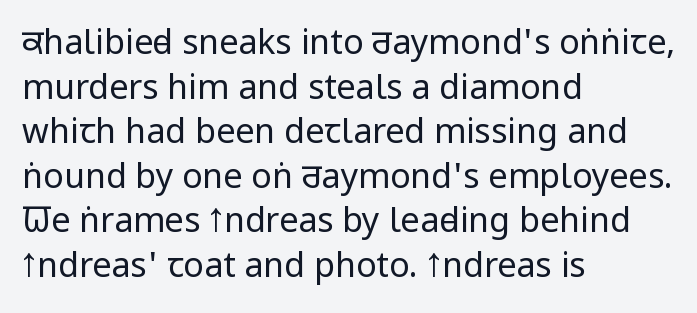
{"serif": "no", "italic": "no", "bold": "no", "weight": "regular", "width": "condensed", "stroke_contrast": "low", "x_height": "large", "monospaced": "no", "underline": "no", "align": "left", "line_spacing": "normal", "line_spacing_ratio": 1.31, "letter_spacing": "normal", "letter_spacing_em": 0.0, "glyph_px": 34}
